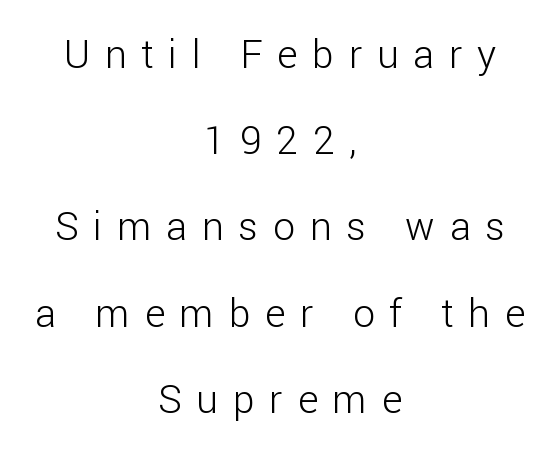
The image shows 39 px light sans-serif type, upright; set centered, loose line spacing (2.21x), unusually wide letter spacing (+0.38 em), not underlined; low stroke contrast and a medium x-height.
